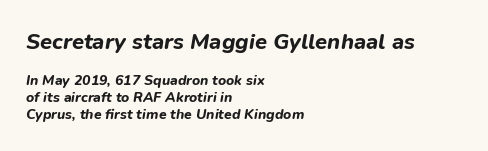
Yep, that's italic — everything's leaning. Emphasis by weight is at full strength: bold. The zone under the glyphs is completely vacant. The passage is arranged the way most books set body copy — flush left. The tracking reads as untouched default to a designer's eye. In this sample the first text group is rendered at the bigger scale.
